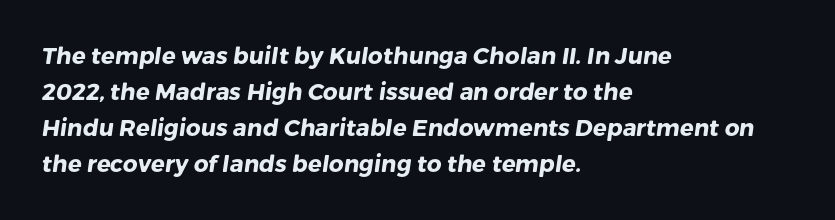
{"bold": "yes", "underline": "no", "align": "left", "line_spacing": "normal", "line_spacing_ratio": 1.57, "letter_spacing": "normal", "letter_spacing_em": 0.0, "glyph_px": 23}
